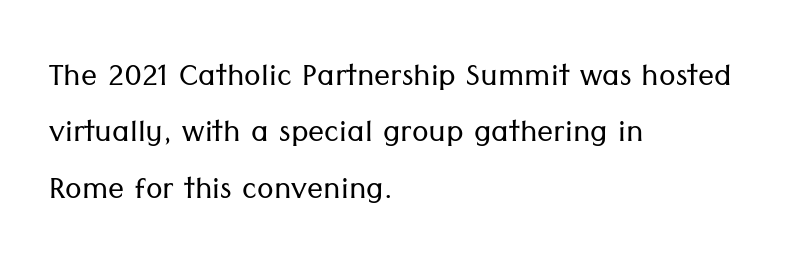
{"serif": "no", "italic": "no", "bold": "no", "weight": "light", "width": "normal", "stroke_contrast": "low", "x_height": "medium", "monospaced": "no", "underline": "no", "align": "left", "line_spacing": "normal", "line_spacing_ratio": 1.41, "letter_spacing": "normal", "letter_spacing_em": 0.0, "glyph_px": 40}
